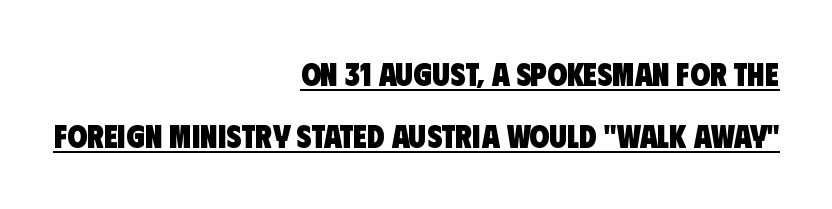
A full-strength bold gives these letters their thick strokes. The letterforms sit shoulder to shoulder at normal distance. Glance below the letters and you will spot a drawn line. The characters display no serif detailing; their extremities are plain.
